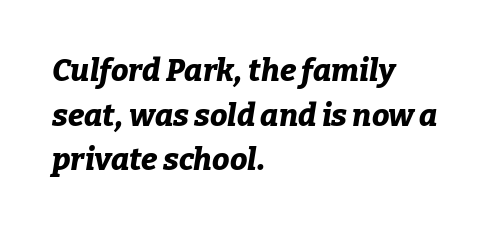
Q: Is the text bold? A: Yes.
Q: Is the text italic (slanted)? A: Yes, it leans right by about 9 degrees.
Q: Is the text underlined? A: No.
Q: How is the paragraph aligned? A: Left-aligned.
Q: Is the spacing between letters normal or unusually wide? A: Normal.
Q: Is the spacing between lines tight, normal or loose? A: Normal.
Q: Width (condensed, normal, or wide)? A: Normal.
Q: Stroke contrast? A: Low.
Q: x-height? A: Medium.
Q: Monospaced? A: No.
